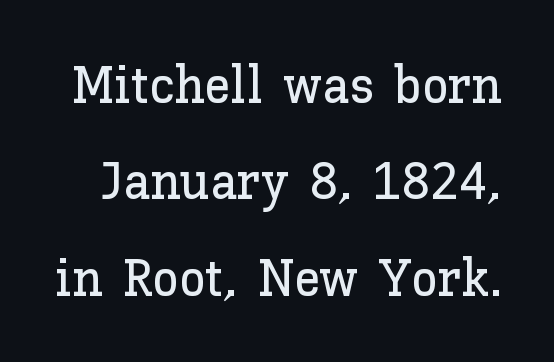
{"italic": "no", "width": "normal", "stroke_contrast": "low", "x_height": "medium", "monospaced": "no", "underline": "no", "line_spacing_ratio": 1.82, "letter_spacing": "normal", "letter_spacing_em": 0.0, "glyph_px": 53}
